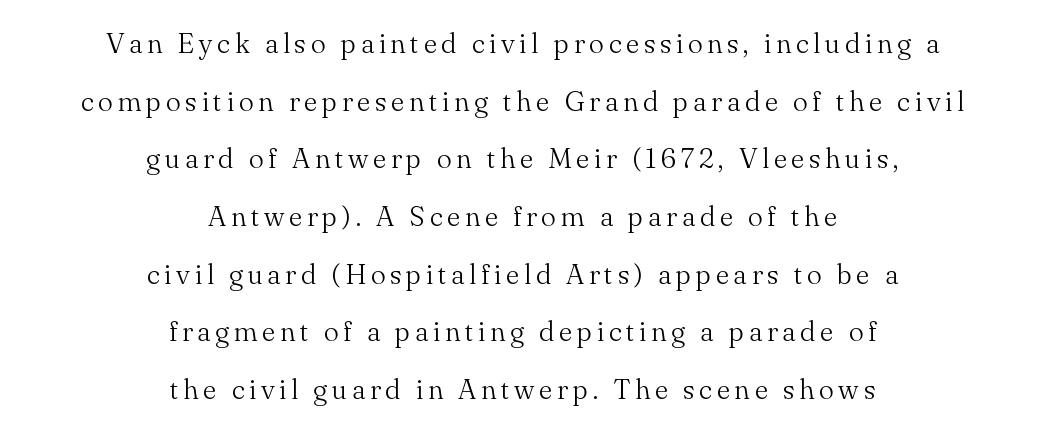
Q: Is the text bold? A: No.
Q: Is the text italic (slanted)? A: No, it is upright.
Q: Is the typeface a serif or a sans-serif typeface? A: Serif.
Q: Is the text underlined? A: No.
Q: How is the paragraph aligned? A: Centered.
Q: Is the spacing between lines tight, normal or loose? A: Loose.
Q: Width (condensed, normal, or wide)? A: Normal.
Q: Stroke contrast? A: Medium.
Q: x-height? A: Small.
Q: Monospaced? A: No.
